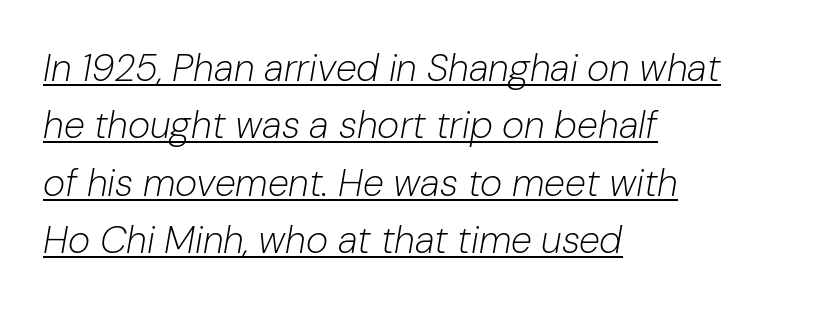
Rows of type keep a routine distance in the vertical direction. Between one letter and the next there's only the usual sliver of space. The sample's only ornament is a line tracing under the words. Stems and bowls with no extra thickness — not bold. Rendered with sloped, italic letterforms. This sample has the flowing, uneven cadence of proportional lettering.
